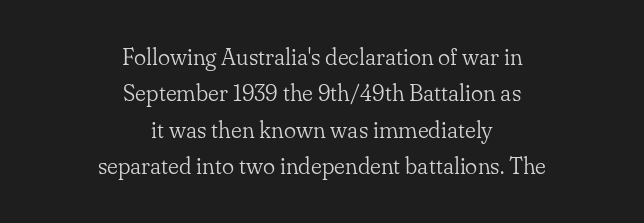
Q: Is the text bold? A: No.
Q: Is the text italic (slanted)? A: No, it is upright.
Q: Is the text underlined? A: No.
Q: How is the paragraph aligned? A: Centered.
Q: Is the spacing between letters normal or unusually wide? A: Normal.
Q: Is the spacing between lines tight, normal or loose? A: Normal.
